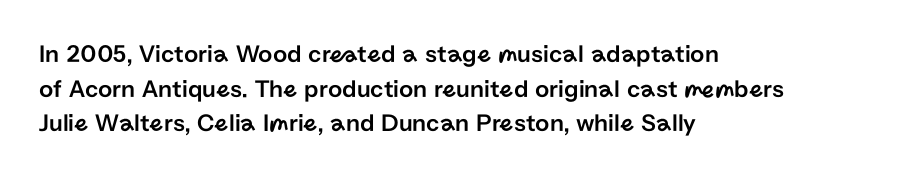
Q: Is the text italic (slanted)? A: No, it is upright.
Q: Is the text underlined? A: No.
Q: How is the paragraph aligned? A: Left-aligned.
Q: Is the spacing between letters normal or unusually wide? A: Normal.
Q: Is the spacing between lines tight, normal or loose? A: Normal.
